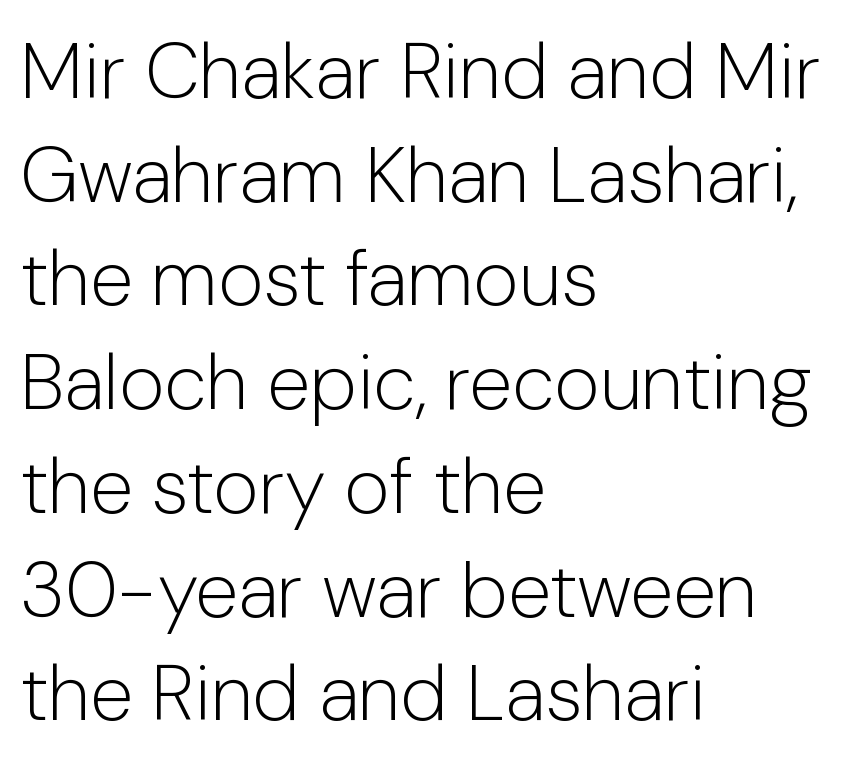
Q: Is the text bold? A: No.
Q: Is the text italic (slanted)? A: No, it is upright.
Q: Is the typeface a serif or a sans-serif typeface? A: Sans-serif.
Q: Is the text underlined? A: No.
Q: How is the paragraph aligned? A: Left-aligned.
Q: Is the spacing between letters normal or unusually wide? A: Normal.
Q: Is the spacing between lines tight, normal or loose? A: Normal.
Q: Width (condensed, normal, or wide)? A: Normal.
Q: Stroke contrast? A: Low.
Q: x-height? A: Medium.
Q: Monospaced? A: No.
